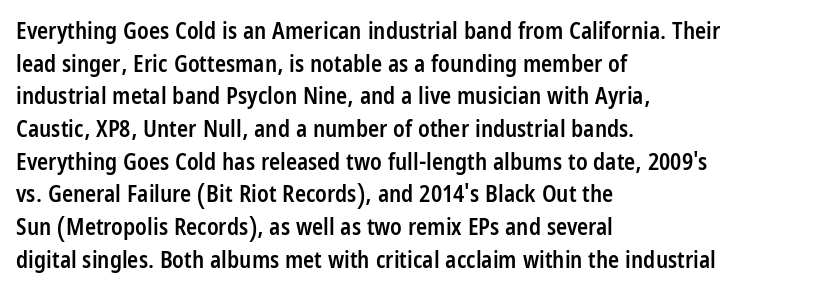
A classic flush-left, rag-right setting is used for this passage. Inter-character spacing is left at the font's built-in metrics. Notice how descenders clear the ascenders below comfortably — that's standard leading. Stroke thickness is moderately raised; the sample reads as semibold. Quick note: underline off.
